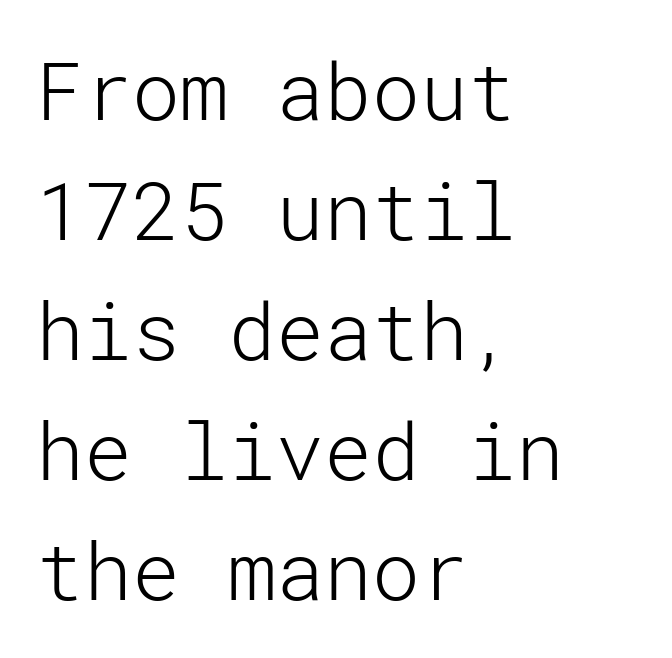
Bare-footed words on every line. The lines sit at an ordinary, default distance from one another. Glyph-to-glyph distance matches everyday printed text. You can tell from the bare stems that sans-serif type was used.
